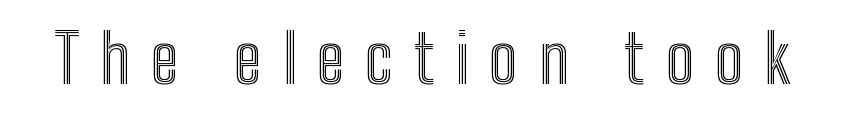
Short note: letters widely spaced. Is this a fixed-width face? No — the glyphs have proportional, varying widths. The lettering stays uniformly vertical, giving the passage a roman look. Just letters on the line, the space beneath them empty.
